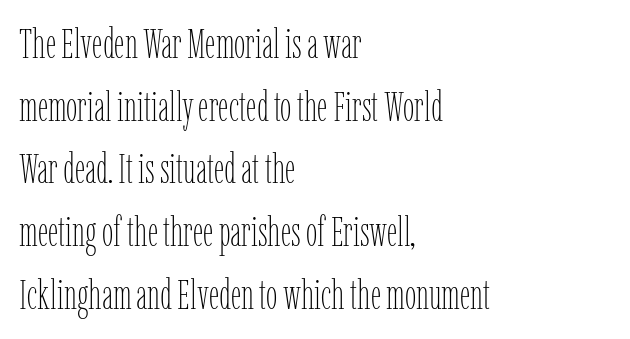
Q: Is the text bold? A: No.
Q: Is the text italic (slanted)? A: No, it is upright.
Q: Is the text underlined? A: No.
Q: How is the paragraph aligned? A: Left-aligned.
Q: Is the spacing between letters normal or unusually wide? A: Normal.
Q: Is the spacing between lines tight, normal or loose? A: Normal.
Q: Width (condensed, normal, or wide)? A: Condensed.
Q: Stroke contrast? A: Low.
Q: x-height? A: Medium.
Q: Monospaced? A: No.
